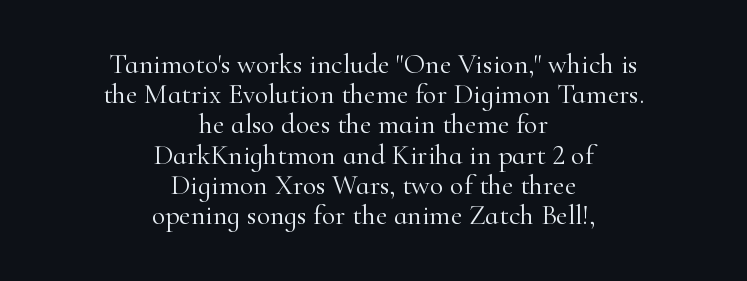
The image shows 28 px light serif type, upright; set centered, tight line spacing (1.08x), normal letter spacing, not underlined; high stroke contrast and a small x-height.
